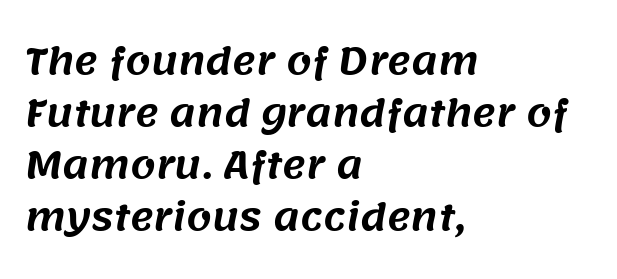
Default kerning and tracking; the words read as compact shapes. Unlike a traditional serif, this face leaves its strokes unadorned. One-word summary of the alignment: left. Reading down the column, the eye jumps a familiar distance to each next line. Check the space under the baseline: it is left empty. Here the designer chose a conventional face with non-uniform glyph widths.
